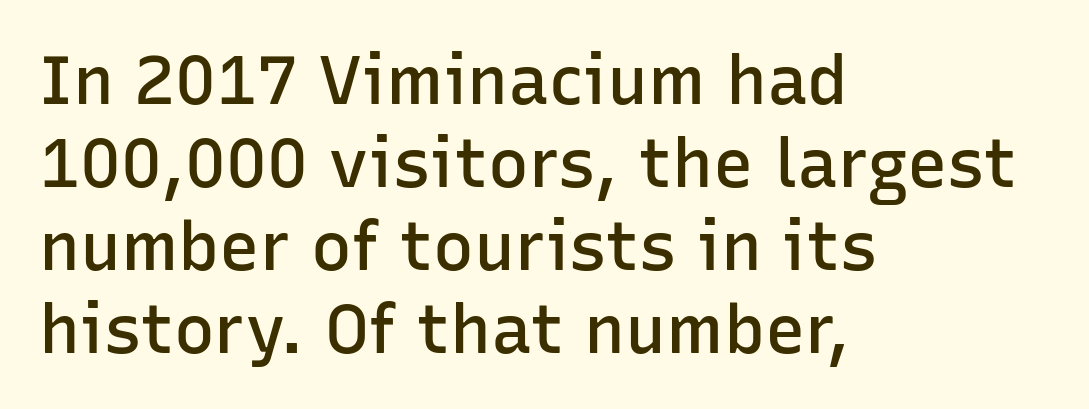
The lines in this sample share a left origin and differ only in where they stop. Do the characters align in a grid? No, the font is proportional. Only glyphs here, with clear space below each row. Stems and bowls a touch heavier than normal — semibold.
